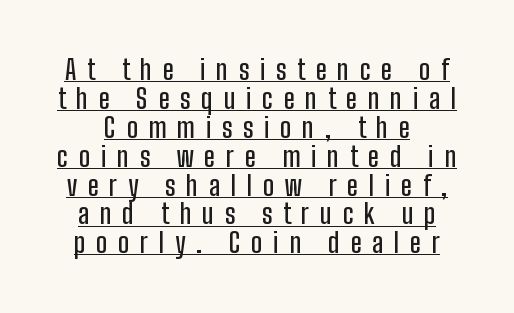
The rendering inserts visible extra space after every character. You can tell it's not italic because the verticals are truly vertical. Glance below the letters and you will spot a drawn line. Vertical spacing — tight.
